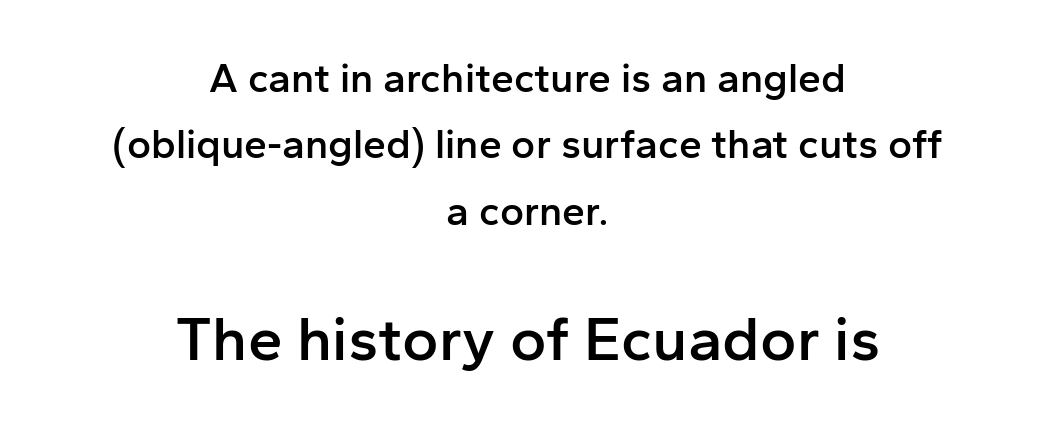
The image shows 62 px semibold sans-serif type, upright; set centered, normal line spacing (1.62x), normal letter spacing, not underlined; the second (bottom) block is 1.51x larger; low stroke contrast and a medium x-height.
